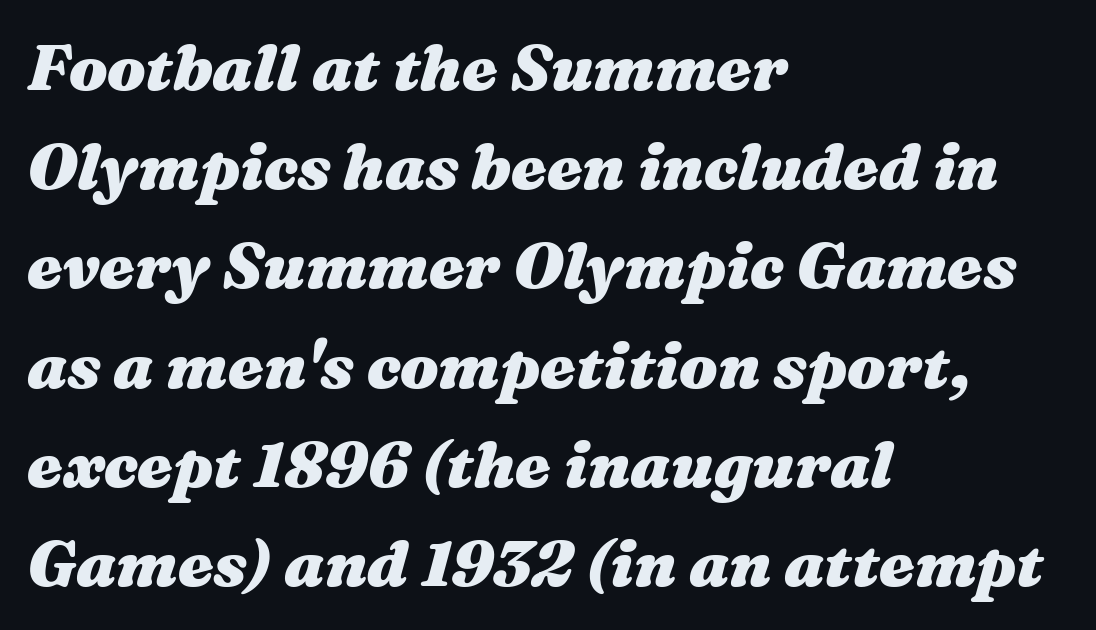
Each new line begins a customary step beneath the previous one. The zone under the glyphs is completely vacant. The rendering keeps characters at their native spacing. The setting favours the left margin, as ordinary paragraphs usually do. The typesetting leans heavy: a genuine bold.
